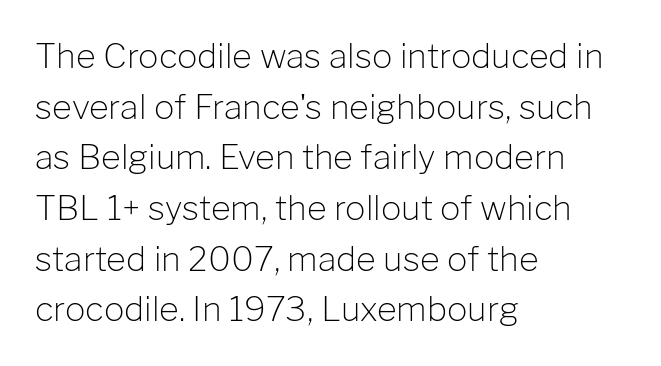
Q: Is the text bold? A: No.
Q: Is the text italic (slanted)? A: No, it is upright.
Q: Is the typeface a serif or a sans-serif typeface? A: Sans-serif.
Q: Is the text underlined? A: No.
Q: How is the paragraph aligned? A: Left-aligned.
Q: Is the spacing between letters normal or unusually wide? A: Normal.
Q: Is the spacing between lines tight, normal or loose? A: Normal.
Q: Width (condensed, normal, or wide)? A: Normal.
Q: Stroke contrast? A: Low.
Q: x-height? A: Medium.
Q: Monospaced? A: No.
